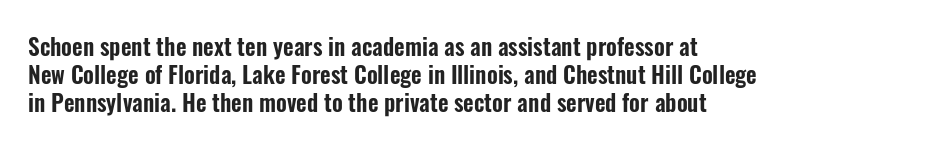
The image shows 23 px text type, upright; set left-aligned, line spacing 1.22x, normal letter spacing, not underlined.
